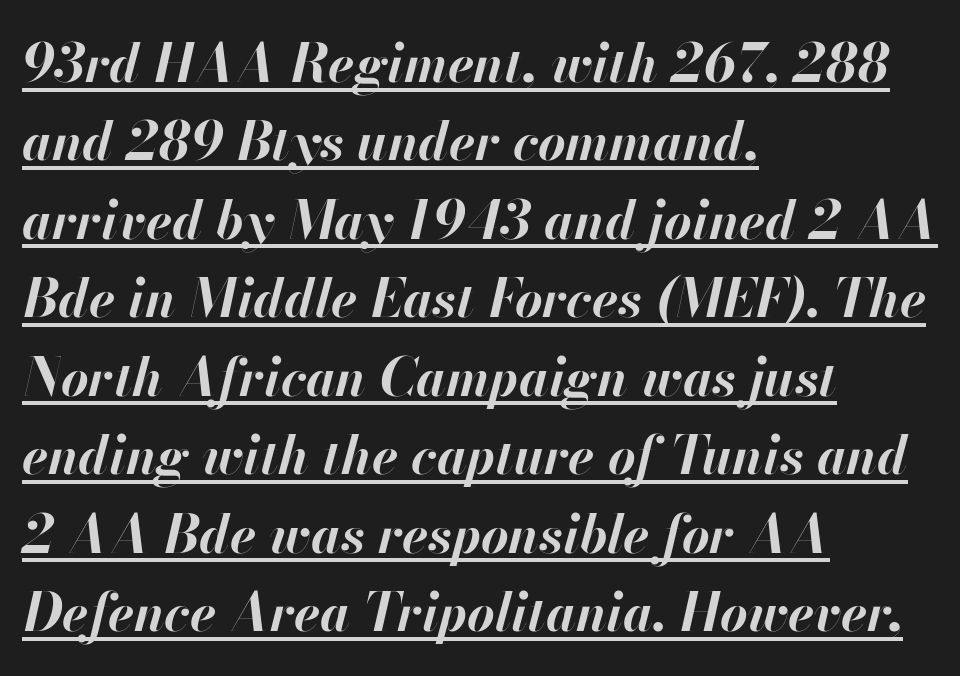
This is heavy type, rendered in bold. The passage shown has conventional tracking throughout. Rows of type keep a routine distance in the vertical direction. Note the varied advance widths — an 'i' is clearly narrower than an 'm'. An italicized treatment has been applied to the whole sample. These lines stack with their left ends in a neat column.
